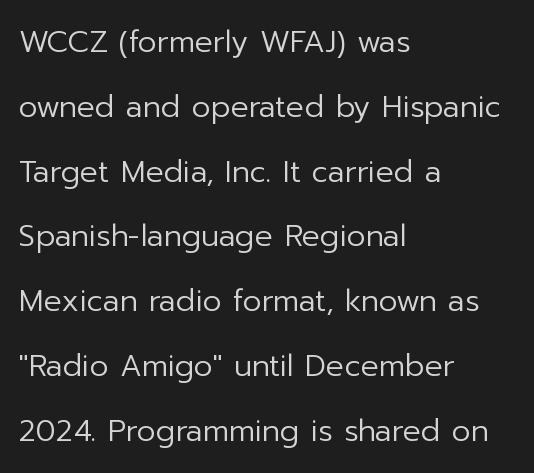
Q: Is the text bold? A: No.
Q: Is the text italic (slanted)? A: No, it is upright.
Q: Is the typeface a serif or a sans-serif typeface? A: Sans-serif.
Q: Is the text underlined? A: No.
Q: How is the paragraph aligned? A: Left-aligned.
Q: Is the spacing between letters normal or unusually wide? A: Normal.
Q: Is the spacing between lines tight, normal or loose? A: Loose.
Q: Width (condensed, normal, or wide)? A: Normal.
Q: Stroke contrast? A: Low.
Q: x-height? A: Medium.
Q: Monospaced? A: No.
